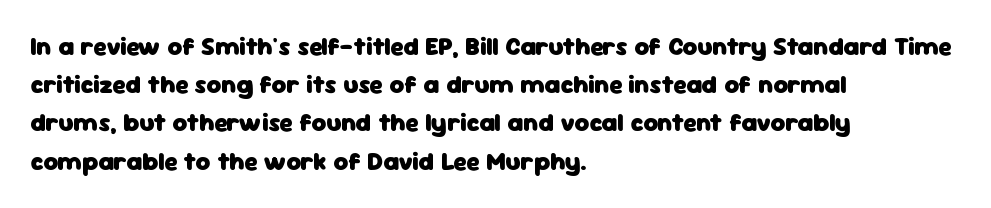
Lines of text with bare space underneath. Quick note: interline space is typical. The line texture is even and compact thanks to regular tracking. The letters stand straight up with perfectly vertical stems. I'd describe the lettering as bold — thick and assertive.
